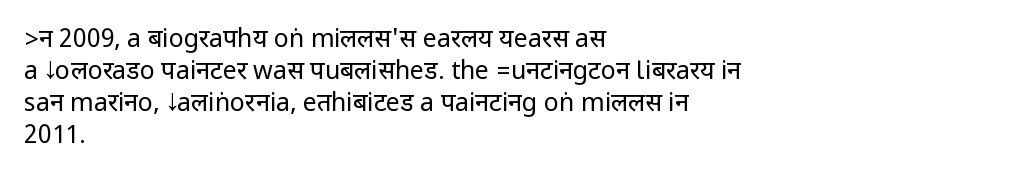
{"italic": "no", "bold": "no", "underline": "no", "align": "left", "line_spacing": "normal", "line_spacing_ratio": 1.28, "letter_spacing": "normal", "letter_spacing_em": 0.0, "glyph_px": 25}
